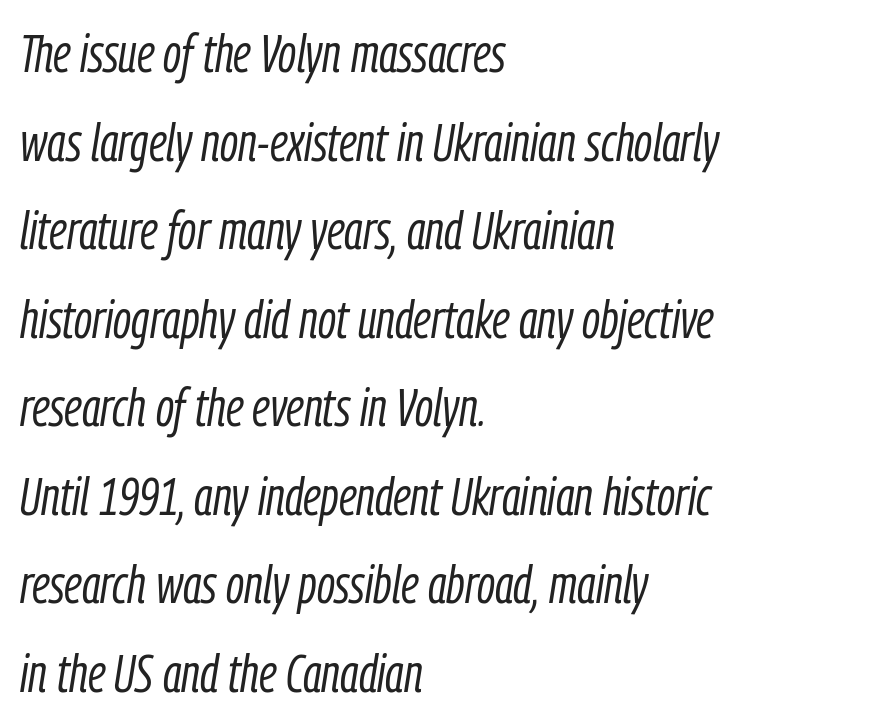
Q: Is the text bold? A: No.
Q: Is the text italic (slanted)? A: Yes, it leans right by about 9 degrees.
Q: Is the text underlined? A: No.
Q: How is the paragraph aligned? A: Left-aligned.
Q: Is the spacing between letters normal or unusually wide? A: Normal.
Q: Is the spacing between lines tight, normal or loose? A: Normal.
Q: Width (condensed, normal, or wide)? A: Condensed.
Q: Stroke contrast? A: Low.
Q: x-height? A: Medium.
Q: Monospaced? A: No.
